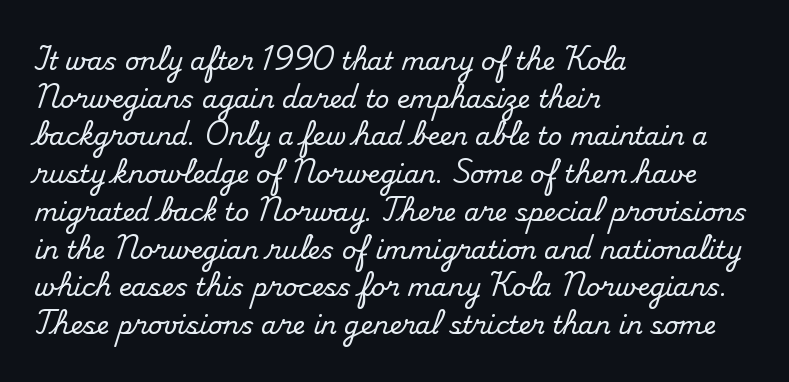
{"underline": "no", "align": "left", "line_spacing": "normal", "line_spacing_ratio": 1.51, "letter_spacing": "normal", "letter_spacing_em": 0.0, "glyph_px": 25}
